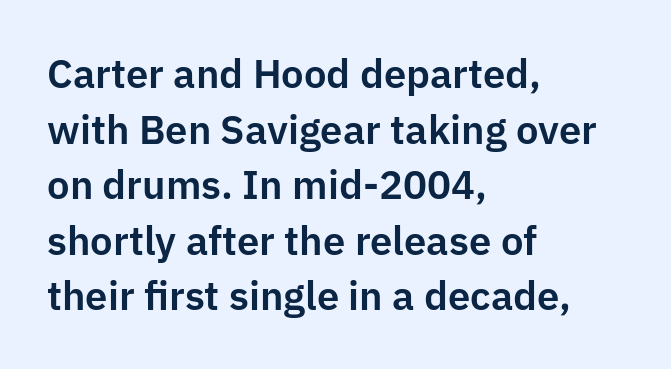
You could not count columns in this text — the font is proportionally spaced. Do the letters lean? They stand straight. Reading down the column, the eye jumps a familiar distance to each next line. Just letters on the line, the space beneath them empty.
